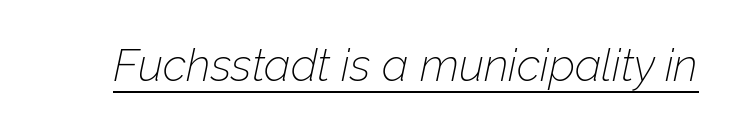
{"italic": "yes", "lean": "right", "slant_degrees": 12, "bold": "no", "weight": "thin", "width": "normal", "stroke_contrast": "low", "x_height": "medium", "monospaced": "no", "underline": "yes", "letter_spacing": "normal", "letter_spacing_em": 0.0, "glyph_px": 45}
